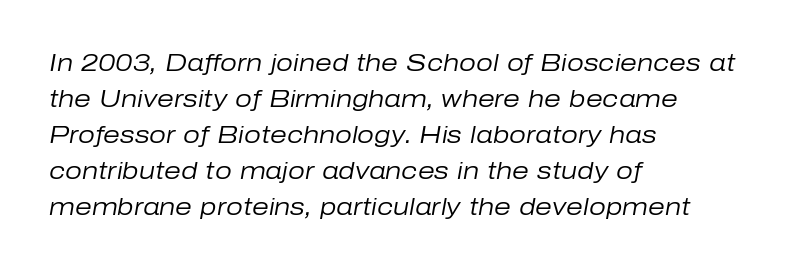
{"italic": "yes", "lean": "right", "slant_degrees": 10, "bold": "no", "underline": "no", "align": "left", "line_spacing": "normal", "line_spacing_ratio": 1.5, "letter_spacing": "normal", "letter_spacing_em": 0.0, "glyph_px": 24}
